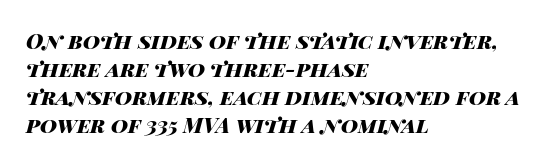
Q: Is the text bold? A: Yes.
Q: Is the text italic (slanted)? A: Yes, it leans right by about 14 degrees.
Q: Is the text underlined? A: No.
Q: How is the paragraph aligned? A: Left-aligned.
Q: Is the spacing between letters normal or unusually wide? A: Normal.
Q: Is the spacing between lines tight, normal or loose? A: Normal.
